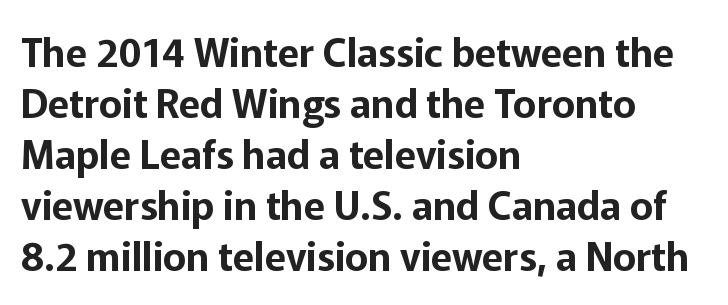
Q: Is the text italic (slanted)? A: No, it is upright.
Q: Is the typeface a serif or a sans-serif typeface? A: Sans-serif.
Q: Is the text underlined? A: No.
Q: How is the paragraph aligned? A: Left-aligned.
Q: Is the spacing between letters normal or unusually wide? A: Normal.
Q: Is the spacing between lines tight, normal or loose? A: Normal.
Q: Width (condensed, normal, or wide)? A: Normal.
Q: Stroke contrast? A: Low.
Q: x-height? A: Medium.
Q: Monospaced? A: No.
